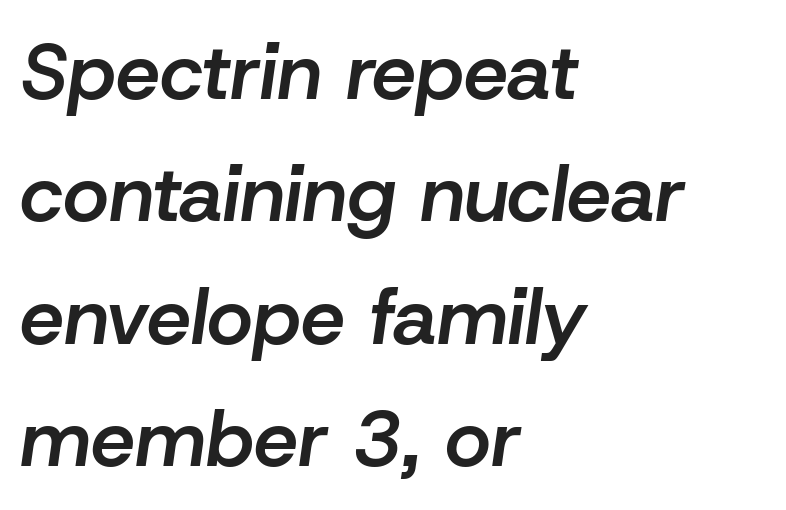
Q: Is the text bold? A: Semi-bold.
Q: Is the text italic (slanted)? A: Yes, it leans right by about 8 degrees.
Q: Is the text underlined? A: No.
Q: How is the paragraph aligned? A: Left-aligned.
Q: Is the spacing between letters normal or unusually wide? A: Normal.
Q: Is the spacing between lines tight, normal or loose? A: Normal.
Q: Width (condensed, normal, or wide)? A: Normal.
Q: Stroke contrast? A: Low.
Q: x-height? A: Medium.
Q: Monospaced? A: No.
